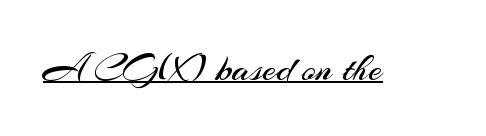
Proportional: the letters do not fall into vertical columns. Quick note: underline on. Note: no serifs on the glyphs. Here the glyphs are tracked normally, forming tight word shapes.
